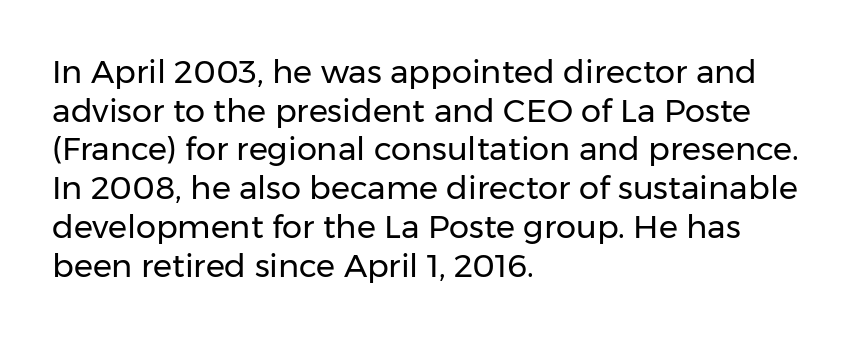
Q: Is the text bold? A: No.
Q: Is the text italic (slanted)? A: No, it is upright.
Q: Is the typeface a serif or a sans-serif typeface? A: Sans-serif.
Q: Is the text underlined? A: No.
Q: How is the paragraph aligned? A: Left-aligned.
Q: Is the spacing between letters normal or unusually wide? A: Normal.
Q: Width (condensed, normal, or wide)? A: Normal.
Q: Stroke contrast? A: Low.
Q: x-height? A: Medium.
Q: Monospaced? A: No.
